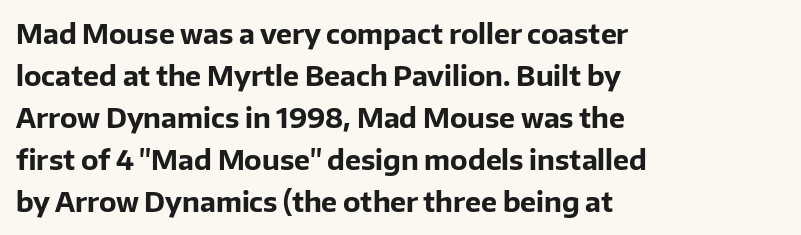
{"italic": "no", "bold": "yes", "underline": "no", "align": "left", "line_spacing": "normal", "line_spacing_ratio": 1.56, "letter_spacing": "normal", "letter_spacing_em": 0.0, "glyph_px": 27}
